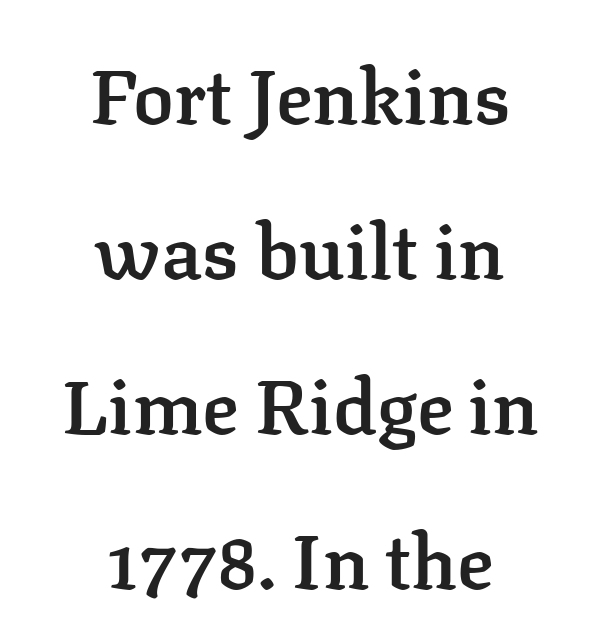
Q: Is the text bold? A: Semi-bold.
Q: Is the text italic (slanted)? A: No, it is upright.
Q: Is the typeface a serif or a sans-serif typeface? A: Serif.
Q: Is the text underlined? A: No.
Q: How is the paragraph aligned? A: Centered.
Q: Is the spacing between letters normal or unusually wide? A: Normal.
Q: Is the spacing between lines tight, normal or loose? A: Loose.
Q: Width (condensed, normal, or wide)? A: Normal.
Q: Stroke contrast? A: Low.
Q: x-height? A: Medium.
Q: Monospaced? A: No.
